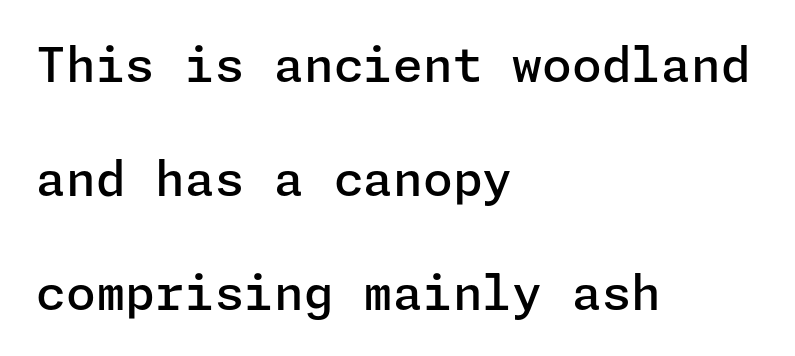
{"serif": "no", "italic": "no", "bold": "semi", "weight": "semibold", "width": "normal", "stroke_contrast": "low", "x_height": "medium", "underline": "no", "align": "left", "line_spacing": "loose", "line_spacing_ratio": 2.37, "letter_spacing": "normal", "letter_spacing_em": 0.0, "glyph_px": 48}
